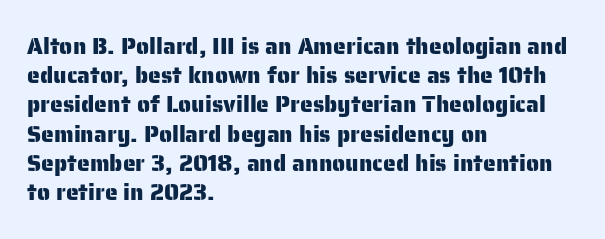
The image shows 23 px text type, upright; set left-aligned, normal line spacing (1.27x), normal letter spacing, not underlined.
